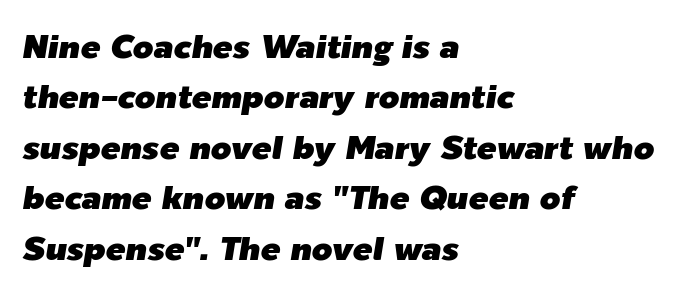
Emphasis-style slanted type is in use. No word sits above an underline. Successive baselines arrive at the customary interval. Do the characters align in a grid? No, the font is proportional.
